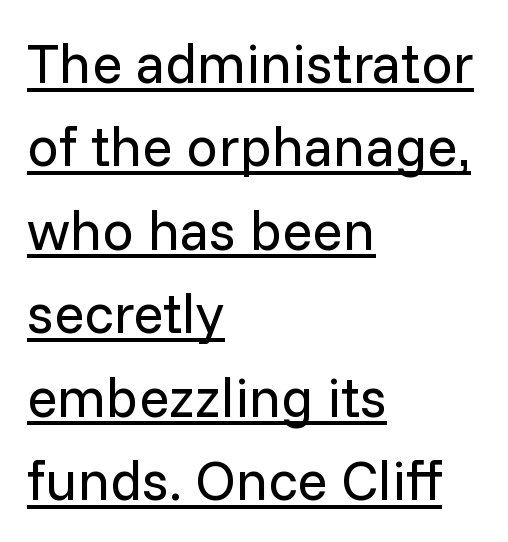
Q: Is the text bold? A: No.
Q: Is the text italic (slanted)? A: No, it is upright.
Q: Is the typeface a serif or a sans-serif typeface? A: Sans-serif.
Q: Is the text underlined? A: Yes.
Q: How is the paragraph aligned? A: Left-aligned.
Q: Is the spacing between letters normal or unusually wide? A: Normal.
Q: Is the spacing between lines tight, normal or loose? A: Normal.
Q: Width (condensed, normal, or wide)? A: Normal.
Q: Stroke contrast? A: Low.
Q: x-height? A: Medium.
Q: Monospaced? A: No.
